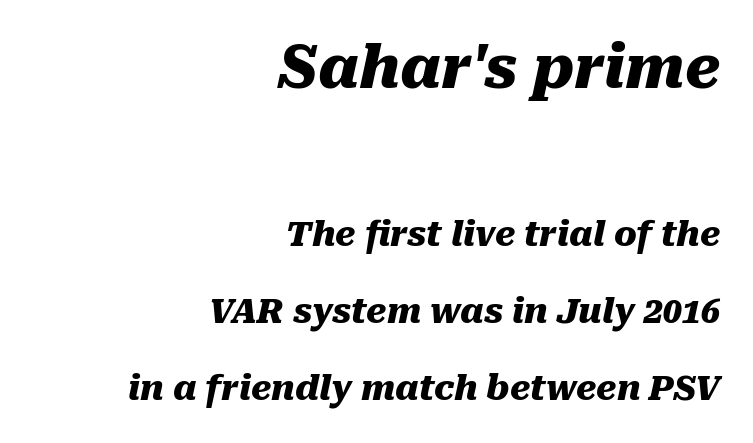
The image shows 59 px heavy type, italic (leaning right); set right-aligned, loose line spacing (2.27x), normal letter spacing, not underlined; the first (top) block is 1.74x larger; medium stroke contrast and a medium x-height.
